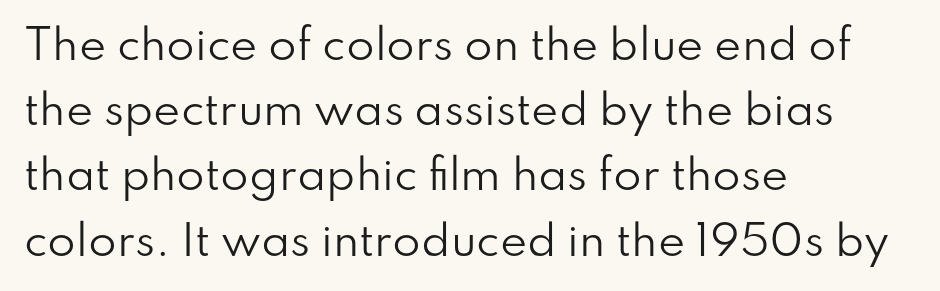
Q: Is the text bold? A: No.
Q: Is the text italic (slanted)? A: No, it is upright.
Q: Is the typeface a serif or a sans-serif typeface? A: Sans-serif.
Q: Is the text underlined? A: No.
Q: How is the paragraph aligned? A: Left-aligned.
Q: Is the spacing between letters normal or unusually wide? A: Normal.
Q: Is the spacing between lines tight, normal or loose? A: Normal.
Q: Width (condensed, normal, or wide)? A: Normal.
Q: Stroke contrast? A: Low.
Q: x-height? A: Small.
Q: Monospaced? A: No.
